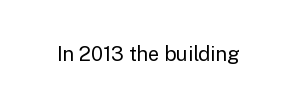
Posture: upright roman. Short note: letters normally spaced. The weight would be labelled regular, book, light, or lighter still. Lines of text with bare space underneath.
